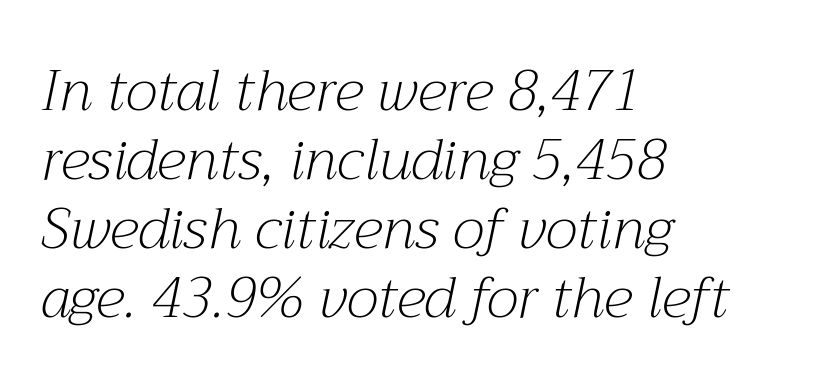
Q: Is the text bold? A: No.
Q: Is the text italic (slanted)? A: Yes, it leans right by about 12 degrees.
Q: Is the typeface a serif or a sans-serif typeface? A: Serif.
Q: Is the text underlined? A: No.
Q: How is the paragraph aligned? A: Left-aligned.
Q: Is the spacing between letters normal or unusually wide? A: Normal.
Q: Width (condensed, normal, or wide)? A: Normal.
Q: Stroke contrast? A: Medium.
Q: x-height? A: Medium.
Q: Monospaced? A: No.
